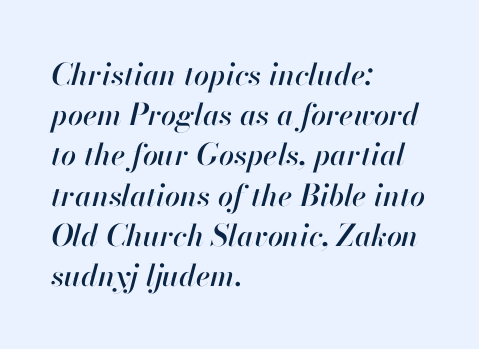
The image shows 30 px text type, italic (leaning right); set left-aligned, normal line spacing (1.34x), normal letter spacing, not underlined; high stroke contrast and a small x-height.
